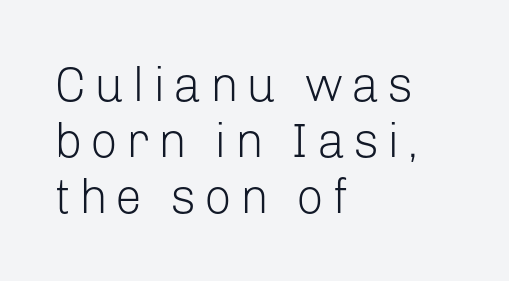
{"serif": "no", "italic": "no", "bold": "no", "weight": "light", "width": "normal", "stroke_contrast": "low", "x_height": "medium", "monospaced": "no", "underline": "no", "align": "left", "line_spacing_ratio": 1.17, "glyph_px": 48}
